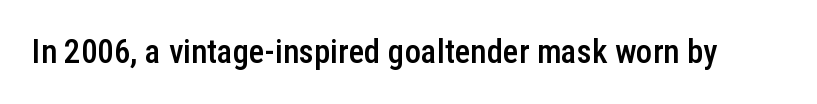
A typesetter would call this proportional, since set widths differ per character. This rendering employs a face without finishing strokes, i.e., a sans-serif. Nobody drew a line under any word here. Unlike italic type, these characters show no tilt at all. Does the weight exceed regular? Yes, but only to semibold.
